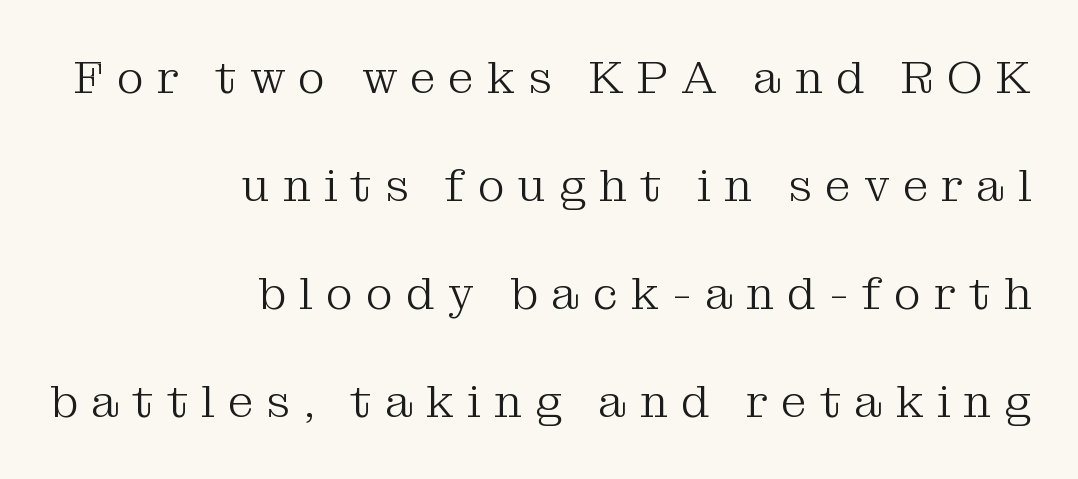
Are there feet on the stems? There are — it's a serif. If you drew a ruler down the right edge, every line would touch it. Compared with a typical body face, this is equally light or lighter still. The leading is generous, giving the passage an open texture.
